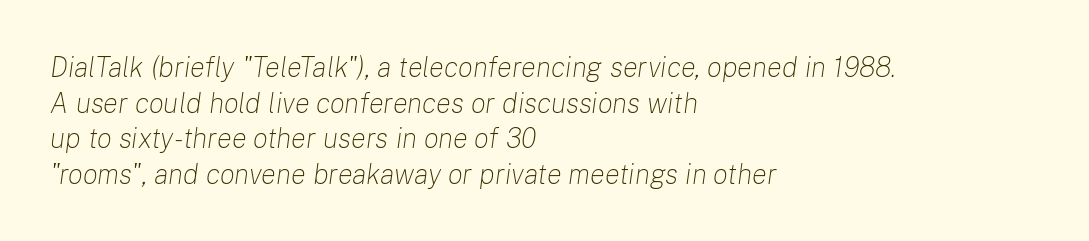
{"italic": "yes", "lean": "right", "slant_degrees": 8, "bold": "no", "weight": "light", "width": "normal", "stroke_contrast": "low", "x_height": "medium", "monospaced": "no", "underline": "no", "align": "left", "line_spacing": "normal", "line_spacing_ratio": 1.27, "letter_spacing": "normal", "letter_spacing_em": 0.0, "glyph_px": 28}
